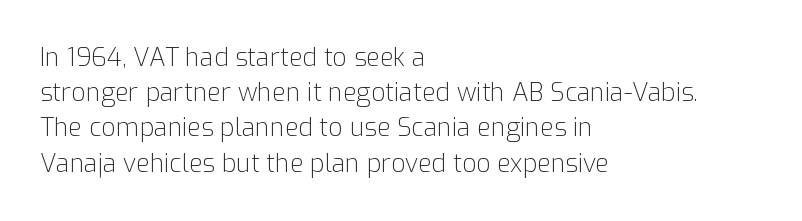
Weight: not bold — regular or lighter. Summary of vertical rhythm: regular, with standard interline spacing. Italic? Not at all — the glyphs are vertical. Words appear dense and cohesive because spacing is normal. Glance below the letters and you will spot only blank space.
